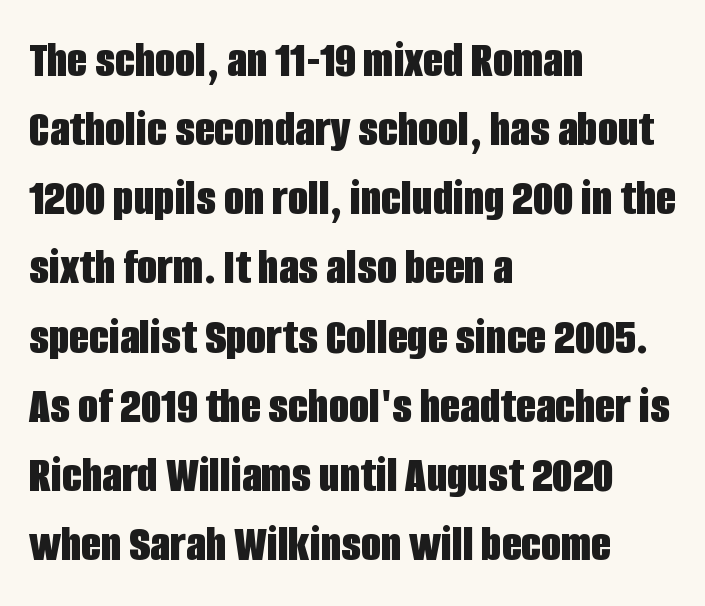
Lines of text with bare space underneath. The paragraph has a hard left edge and a soft right edge. Look at the bottom of the vertical strokes: they stop flat, with no serifs. Unlike italic type, these characters show no tilt at all. Each letter keeps its own natural width here, so spacing adapts to shape.
